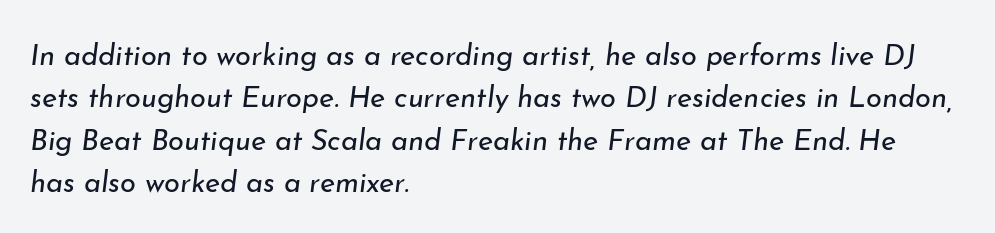
Q: Is the text bold? A: No.
Q: Is the text italic (slanted)? A: Yes, it leans right by about 7 degrees.
Q: Is the text underlined? A: No.
Q: How is the paragraph aligned? A: Left-aligned.
Q: Is the spacing between letters normal or unusually wide? A: Normal.
Q: Is the spacing between lines tight, normal or loose? A: Normal.
Q: Width (condensed, normal, or wide)? A: Normal.
Q: Stroke contrast? A: Low.
Q: x-height? A: Small.
Q: Monospaced? A: No.
